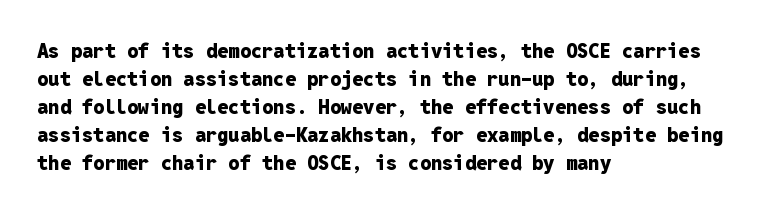
Q: Is the text bold? A: Yes.
Q: Is the text italic (slanted)? A: No, it is upright.
Q: Is the text underlined? A: No.
Q: How is the paragraph aligned? A: Left-aligned.
Q: Is the spacing between letters normal or unusually wide? A: Normal.
Q: Is the spacing between lines tight, normal or loose? A: Normal.
